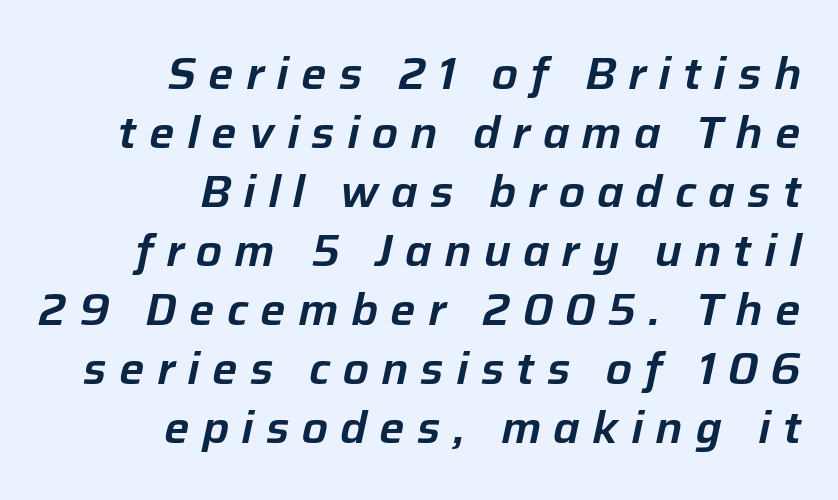
Q: Is the text italic (slanted)? A: Yes, it leans right by about 12 degrees.
Q: Is the text underlined? A: No.
Q: How is the paragraph aligned? A: Right-aligned.
Q: Is the spacing between letters normal or unusually wide? A: Unusually wide.
Q: Is the spacing between lines tight, normal or loose? A: Normal.
Q: Width (condensed, normal, or wide)? A: Normal.
Q: Stroke contrast? A: Low.
Q: x-height? A: Medium.
Q: Monospaced? A: No.
